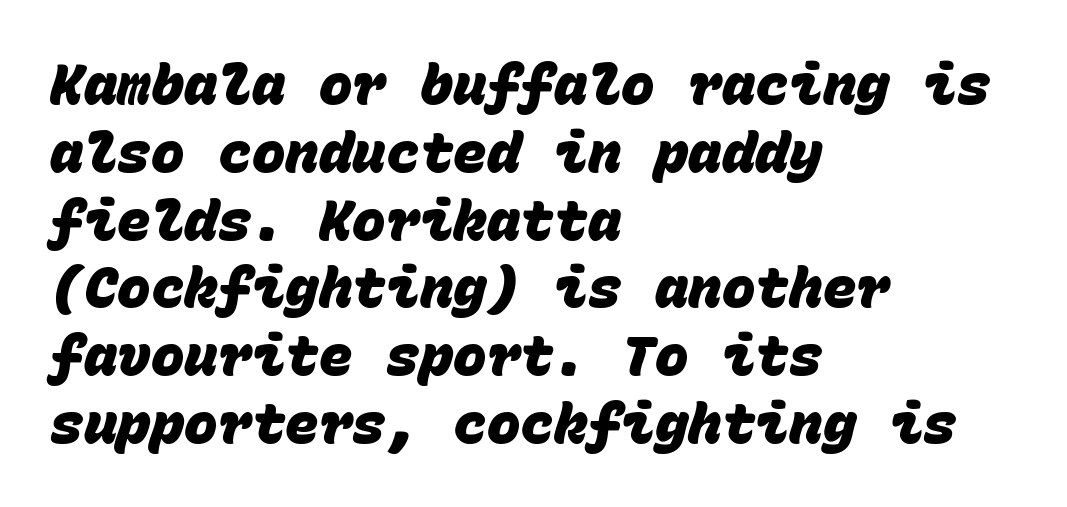
Line starts are locked; line ends wander. Standard letterfit; no display-style spreading of the glyphs. Type without underlining. Note: no serifs on the glyphs. Its strokes are broad and dark, the hallmark of bold type. Every character here occupies the same horizontal width, giving the sample a typewriter-like rhythm.
